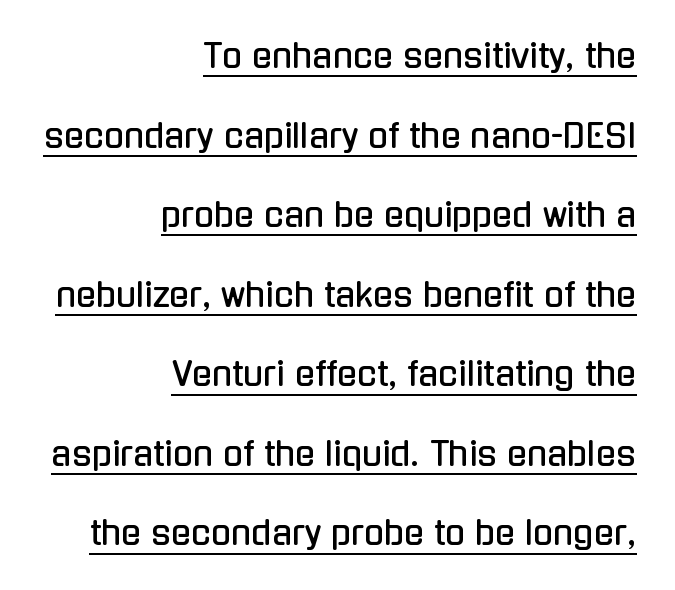
{"serif": "no", "italic": "no", "width": "condensed", "stroke_contrast": "low", "x_height": "medium", "monospaced": "no", "underline": "yes", "align": "right", "line_spacing": "loose", "line_spacing_ratio": 2.41, "letter_spacing": "normal", "letter_spacing_em": 0.0, "glyph_px": 33}
